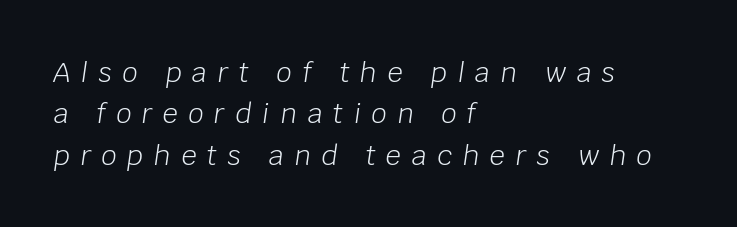
Q: Is the text bold? A: No.
Q: Is the text italic (slanted)? A: Yes, it leans right by about 8 degrees.
Q: Is the text underlined? A: No.
Q: How is the paragraph aligned? A: Left-aligned.
Q: Is the spacing between letters normal or unusually wide? A: Unusually wide.
Q: Is the spacing between lines tight, normal or loose? A: Normal.
